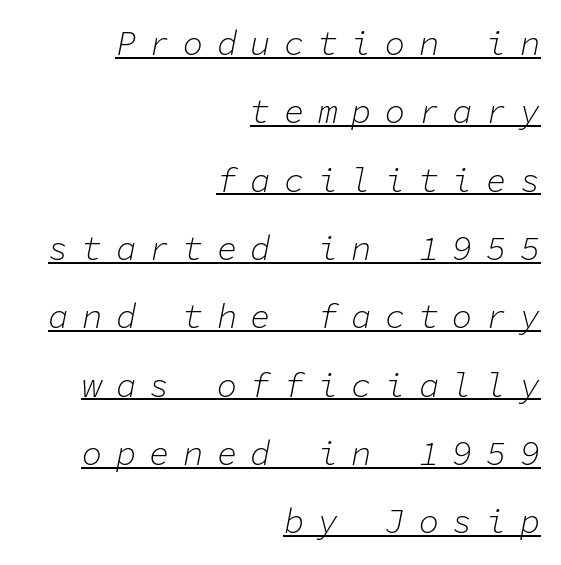
{"italic": "yes", "lean": "right", "slant_degrees": 11, "bold": "no", "weight": "light", "width": "normal", "stroke_contrast": "low", "x_height": "medium", "monospaced": "yes", "underline": "yes", "align": "right", "line_spacing": "loose", "line_spacing_ratio": 2.01, "letter_spacing": "wide", "letter_spacing_em": 0.39, "glyph_px": 34}
